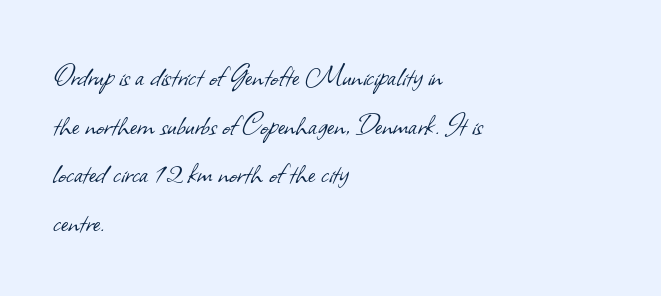
Standard letterfit; no display-style spreading of the glyphs. A typesetter would call this leading conventional body-copy spacing. Only glyphs here, with clear space below each row. If you drew a ruler down the left edge, every line would touch it.
